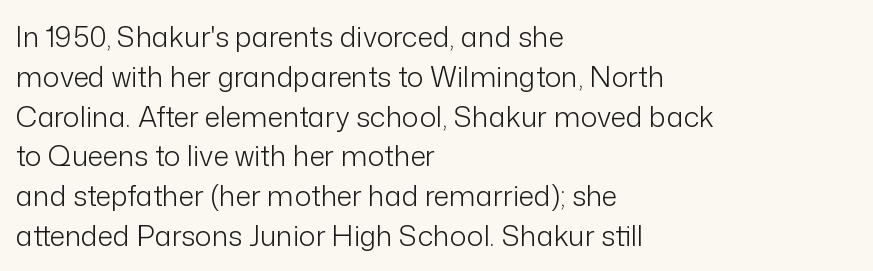
Upright lettering throughout. Compared with a centered layout, this one pins lines to the left instead. The line texture is even and compact thanks to regular tracking. Look at the bottom of the vertical strokes: they stop flat, with no serifs. The face used here is proportionally spaced, like ordinary book or web type. Summary of weight: not heavy and not bold.
